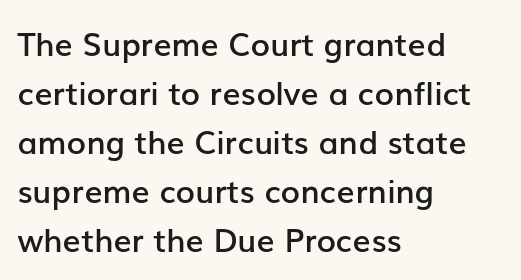
Q: Is the text bold? A: Semi-bold.
Q: Is the text italic (slanted)? A: No, it is upright.
Q: Is the typeface a serif or a sans-serif typeface? A: Sans-serif.
Q: Is the text underlined? A: No.
Q: How is the paragraph aligned? A: Left-aligned.
Q: Is the spacing between letters normal or unusually wide? A: Normal.
Q: Is the spacing between lines tight, normal or loose? A: Normal.
Q: Width (condensed, normal, or wide)? A: Normal.
Q: Stroke contrast? A: Low.
Q: x-height? A: Medium.
Q: Monospaced? A: No.
